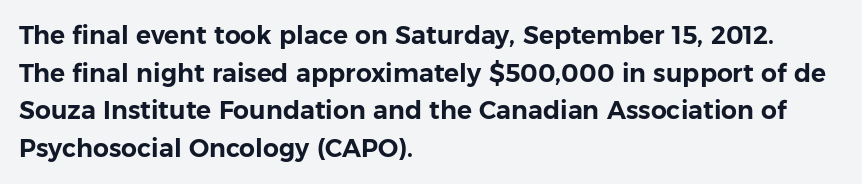
Q: Is the text italic (slanted)? A: No, it is upright.
Q: Is the text underlined? A: No.
Q: How is the paragraph aligned? A: Left-aligned.
Q: Is the spacing between letters normal or unusually wide? A: Normal.
Q: Is the spacing between lines tight, normal or loose? A: Normal.
